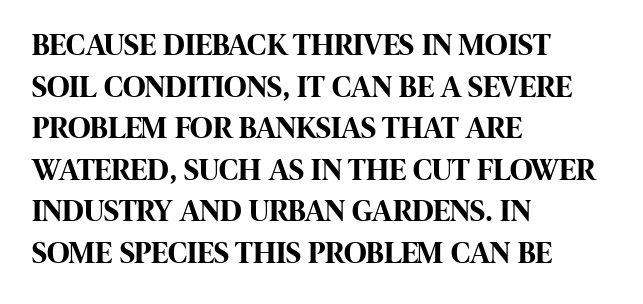
{"serif": "no", "italic": "no", "bold": "yes", "weight": "bold", "width": "condensed", "stroke_contrast": "high", "x_height": "large", "monospaced": "no", "underline": "no", "align": "left", "line_spacing": "normal", "line_spacing_ratio": 1.34, "letter_spacing": "normal", "letter_spacing_em": 0.0, "glyph_px": 31}
